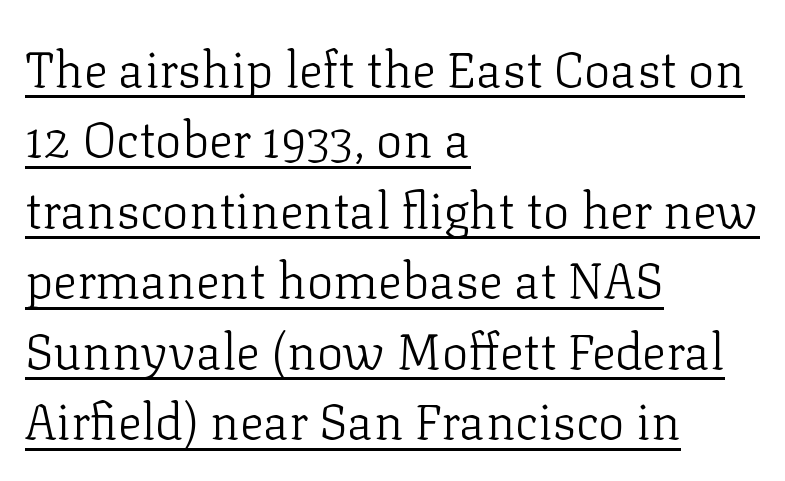
{"serif": "yes", "italic": "no", "bold": "no", "weight": "light", "width": "normal", "stroke_contrast": "low", "x_height": "medium", "monospaced": "no", "underline": "yes", "align": "left", "line_spacing": "normal", "line_spacing_ratio": 1.41, "letter_spacing": "normal", "letter_spacing_em": 0.0, "glyph_px": 50}
